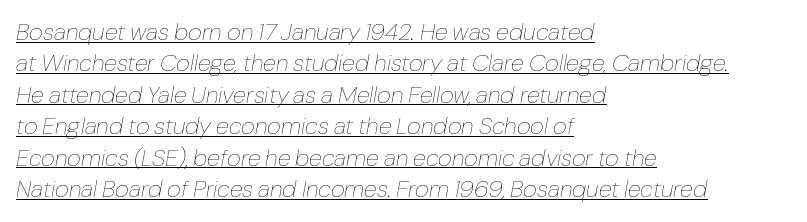
The setting favours the left margin, as ordinary paragraphs usually do. The font sits on the lighter half of the weight spectrum, regular included. The leading is moderate, giving the passage an even texture. The letterforms sit shoulder to shoulder at normal distance. Would a proofreader flag this as italicized? Yes. The words here are underlined.
